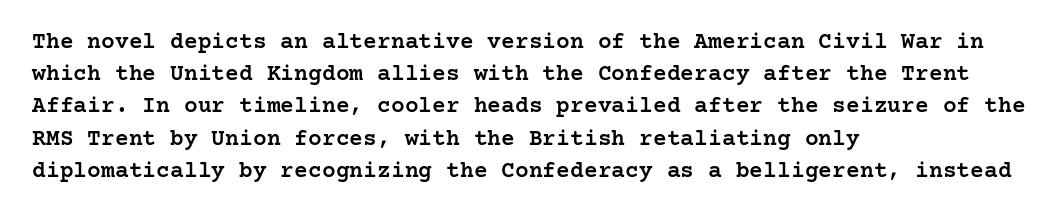
The foot of each line stays bare and open. Evenly set lines give the paragraph a standard silhouette. Left-aligned paragraph, ragged on the right. Does the lettering tilt? It doesn't — this is upright. The line texture is even and compact thanks to regular tracking.
